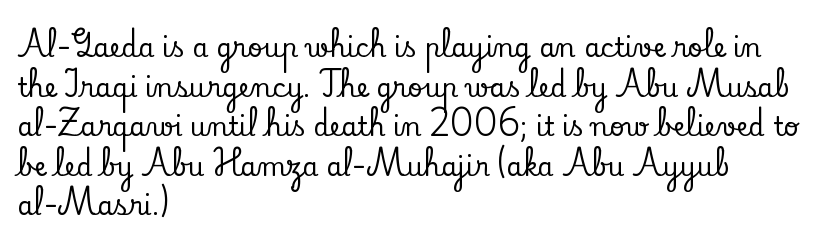
The image shows 26 px text type, upright; set left-aligned, normal line spacing (1.52x), normal letter spacing, not underlined.
